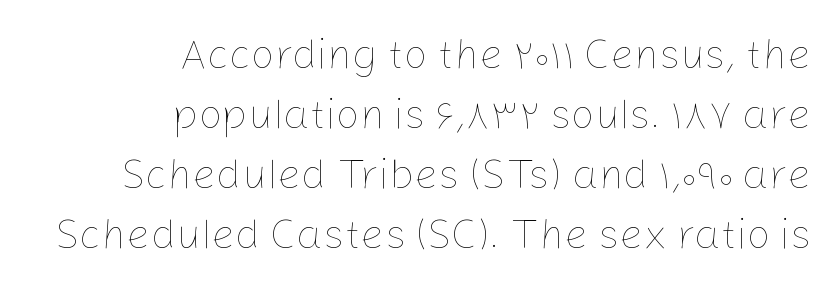
Q: Is the text bold? A: No.
Q: Is the text italic (slanted)? A: No, it is upright.
Q: Is the text underlined? A: No.
Q: How is the paragraph aligned? A: Right-aligned.
Q: Is the spacing between letters normal or unusually wide? A: Normal.
Q: Is the spacing between lines tight, normal or loose? A: Normal.
Q: Width (condensed, normal, or wide)? A: Normal.
Q: Stroke contrast? A: Low.
Q: x-height? A: Medium.
Q: Monospaced? A: No.
